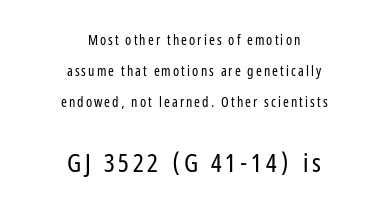
Q: Is the text bold? A: No.
Q: Is the text italic (slanted)? A: No, it is upright.
Q: Is the text underlined? A: No.
Q: How is the paragraph aligned? A: Centered.
Q: Is the spacing between lines tight, normal or loose? A: Loose.
Q: Which block of text is set in a larger size, the first (top) or the second (bottom)? A: The second (bottom) one.
